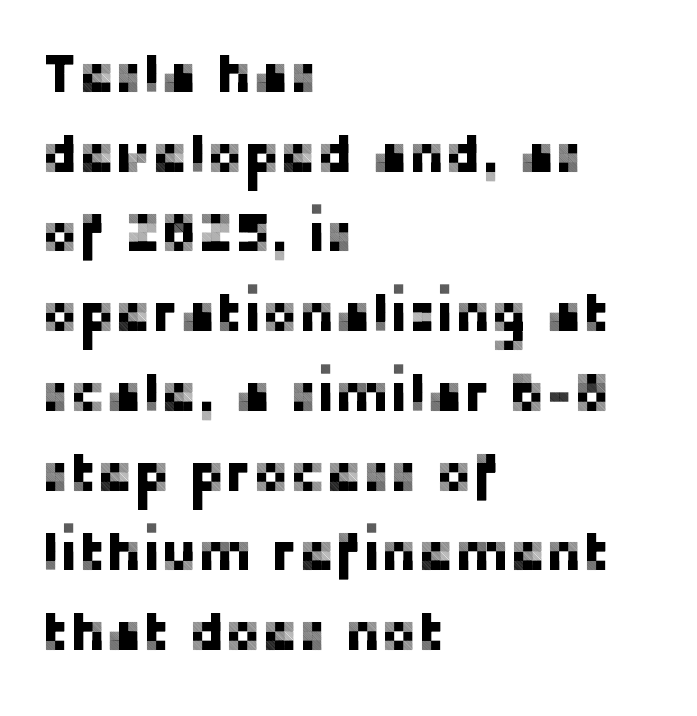
{"serif": "no", "italic": "no", "width": "normal", "stroke_contrast": "low", "x_height": "medium", "monospaced": "no", "underline": "no", "align": "left", "line_spacing": "normal", "line_spacing_ratio": 1.45, "letter_spacing": "normal", "letter_spacing_em": 0.0, "glyph_px": 55}
